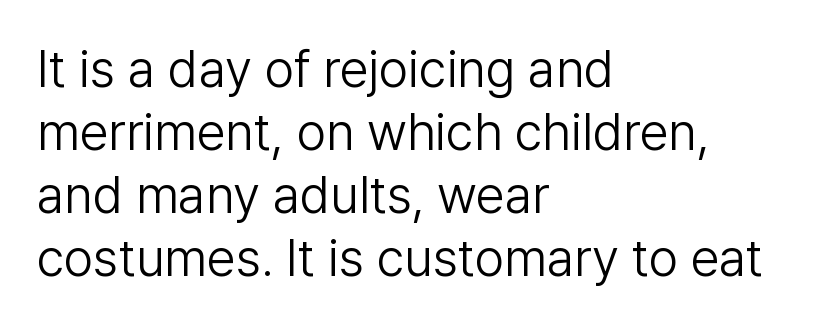
The image shows 52 px light sans-serif type, upright; set left-aligned, line spacing 1.21x, normal letter spacing, not underlined; low stroke contrast and a medium x-height.
